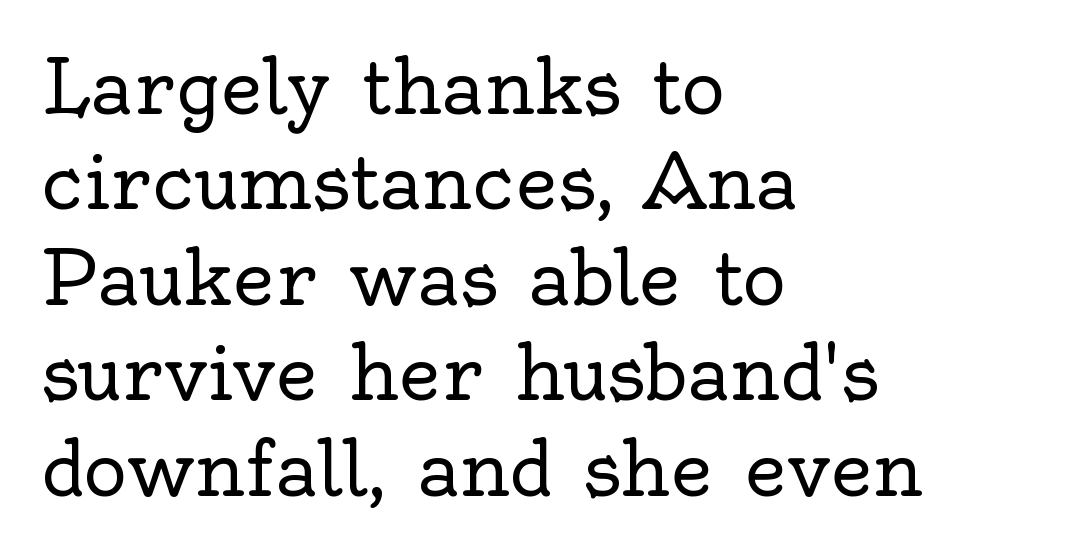
{"serif": "yes", "italic": "no", "bold": "no", "weight": "regular", "width": "normal", "x_height": "small", "monospaced": "no", "underline": "no", "align": "left", "line_spacing": "normal", "line_spacing_ratio": 1.29, "letter_spacing": "normal", "letter_spacing_em": 0.0, "glyph_px": 74}
